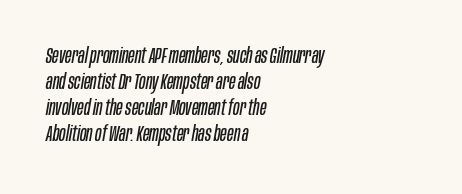
When letters slant like this, we call the style italic. Layout note: lines flush left. A typesetter would call this zero additional tracking. The cut favours lightness, reaching ordinary text weight at its darkest. The passage shown is not underscored anywhere.
